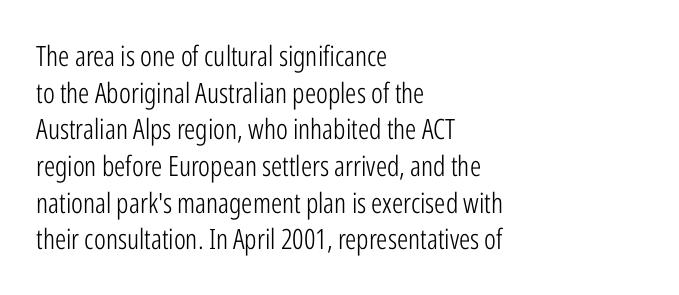
The image shows 28 px light, condensed sans-serif type, upright; set left-aligned, normal line spacing (1.31x), normal letter spacing, not underlined; low stroke contrast and a medium x-height.
